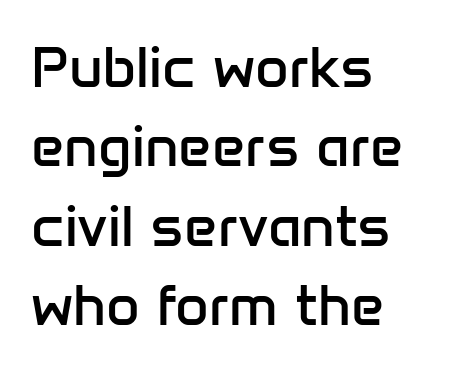
The image shows 58 px regular-weight sans-serif type, upright; set left-aligned, normal line spacing (1.37x), normal letter spacing, not underlined; low stroke contrast and a medium x-height.
